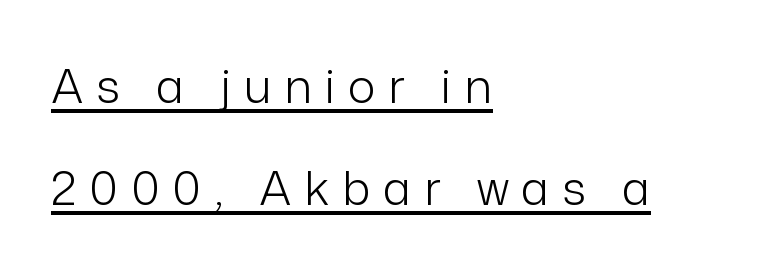
Q: Is the text bold? A: No.
Q: Is the text italic (slanted)? A: No, it is upright.
Q: Is the typeface a serif or a sans-serif typeface? A: Sans-serif.
Q: Is the text underlined? A: Yes.
Q: How is the paragraph aligned? A: Left-aligned.
Q: Is the spacing between letters normal or unusually wide? A: Unusually wide.
Q: Is the spacing between lines tight, normal or loose? A: Loose.
Q: Width (condensed, normal, or wide)? A: Normal.
Q: Stroke contrast? A: Low.
Q: x-height? A: Medium.
Q: Monospaced? A: No.
